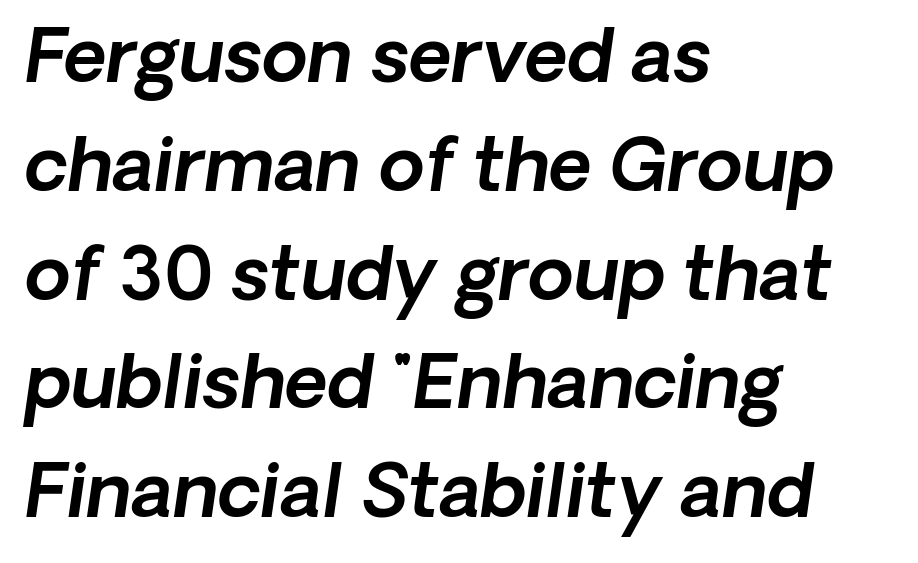
The image shows 74 px sans-serif type; set left-aligned, normal line spacing (1.47x), normal letter spacing, not underlined; a medium x-height.
